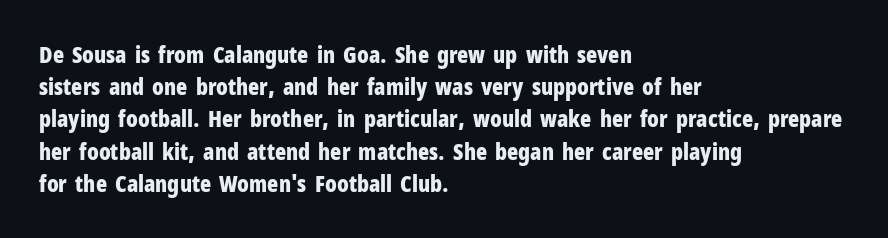
Q: Is the text bold? A: Yes.
Q: Is the text italic (slanted)? A: No, it is upright.
Q: Is the text underlined? A: No.
Q: How is the paragraph aligned? A: Left-aligned.
Q: Is the spacing between letters normal or unusually wide? A: Normal.
Q: Is the spacing between lines tight, normal or loose? A: Normal.
